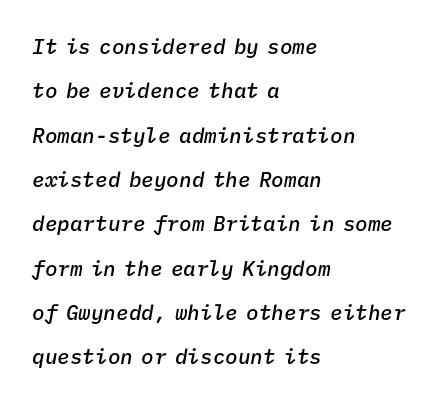
Q: Is the text bold? A: Semi-bold.
Q: Is the text italic (slanted)? A: Yes, it leans right by about 9 degrees.
Q: Is the text underlined? A: No.
Q: How is the paragraph aligned? A: Left-aligned.
Q: Is the spacing between letters normal or unusually wide? A: Normal.
Q: Is the spacing between lines tight, normal or loose? A: Loose.
